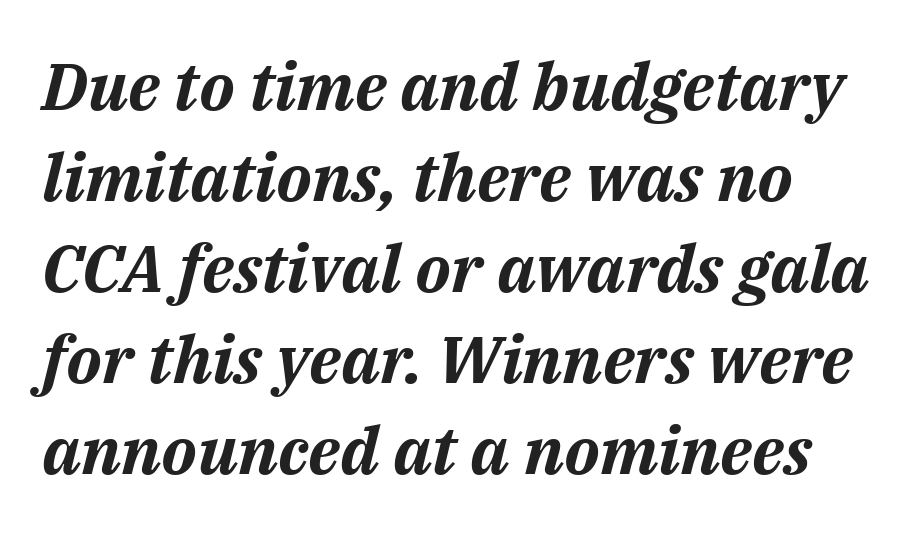
{"italic": "yes", "lean": "right", "slant_degrees": 14, "bold": "yes", "weight": "bold", "width": "normal", "stroke_contrast": "medium", "x_height": "medium", "monospaced": "no", "underline": "no", "line_spacing": "normal", "line_spacing_ratio": 1.38, "letter_spacing": "normal", "letter_spacing_em": 0.0, "glyph_px": 66}
